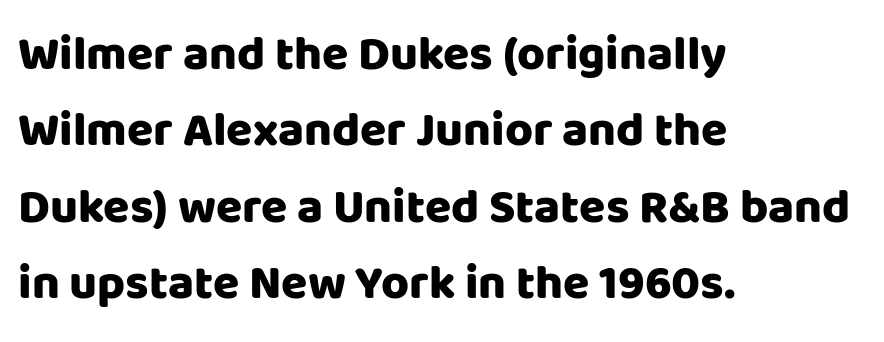
A dark, heavy texture on the line: the type is bold. Whoever set this chose a conventional vertical rhythm. The lettering stays uniformly vertical, giving the passage a roman look. Serifs: no, the terminals of the letterforms are clean. The text block is weighted toward the left margin, trailing off unevenly rightward.
